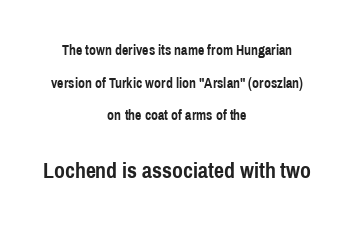
The image shows 22 px bold type, upright; set centered, loose line spacing (2.33x), normal letter spacing, not underlined; the second (bottom) block is 1.57x larger.
